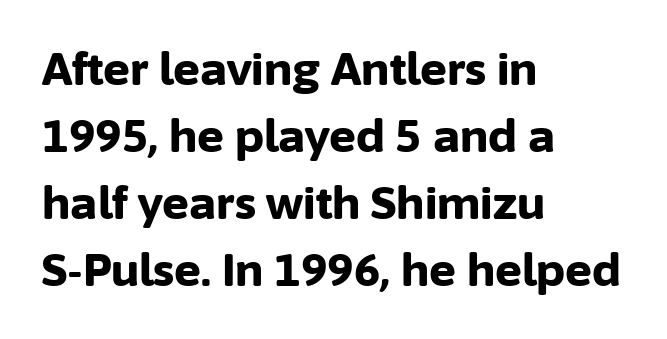
Q: Is the text bold? A: Yes.
Q: Is the text italic (slanted)? A: No, it is upright.
Q: Is the typeface a serif or a sans-serif typeface? A: Sans-serif.
Q: Is the text underlined? A: No.
Q: How is the paragraph aligned? A: Left-aligned.
Q: Is the spacing between letters normal or unusually wide? A: Normal.
Q: Is the spacing between lines tight, normal or loose? A: Normal.
Q: Width (condensed, normal, or wide)? A: Normal.
Q: Stroke contrast? A: Low.
Q: x-height? A: Medium.
Q: Monospaced? A: No.
